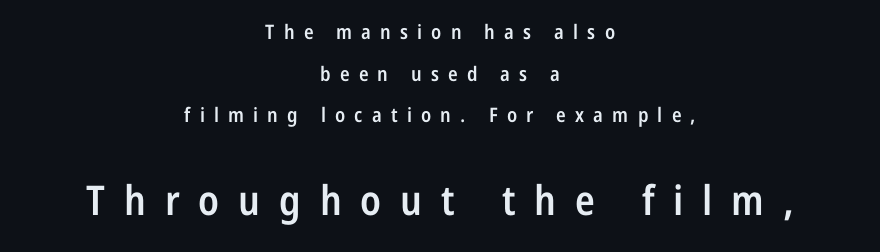
{"serif": "no", "italic": "no", "bold": "semi", "weight": "semibold", "width": "condensed", "stroke_contrast": "low", "x_height": "medium", "monospaced": "no", "underline": "no", "align": "center", "line_spacing": "loose", "line_spacing_ratio": 2.08, "letter_spacing": "wide", "letter_spacing_em": 0.46, "larger_block": "second", "size_ratio": 2.05, "glyph_px": 41}
